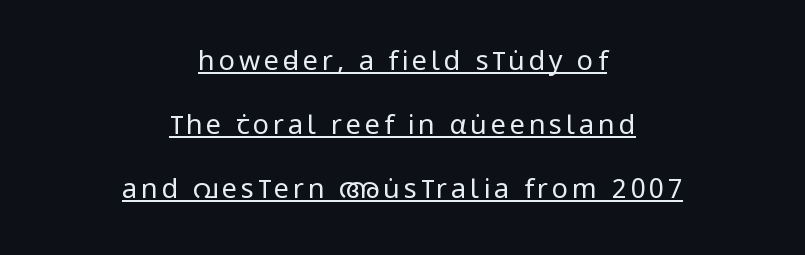
The image shows 27 px text type, upright; set centered, loose line spacing (2.37x), underlined.
